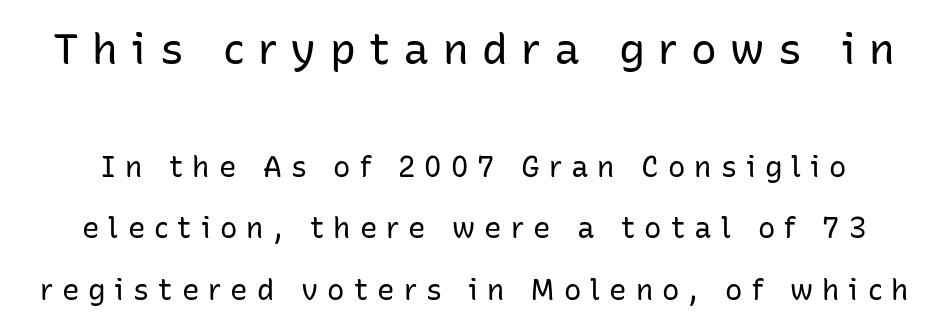
{"serif": "no", "italic": "no", "bold": "no", "weight": "regular", "width": "normal", "stroke_contrast": "low", "x_height": "medium", "monospaced": "no", "underline": "no", "line_spacing": "loose", "line_spacing_ratio": 2.12, "letter_spacing": "wide", "letter_spacing_em": 0.31, "larger_block": "first", "size_ratio": 1.48, "glyph_px": 43}
